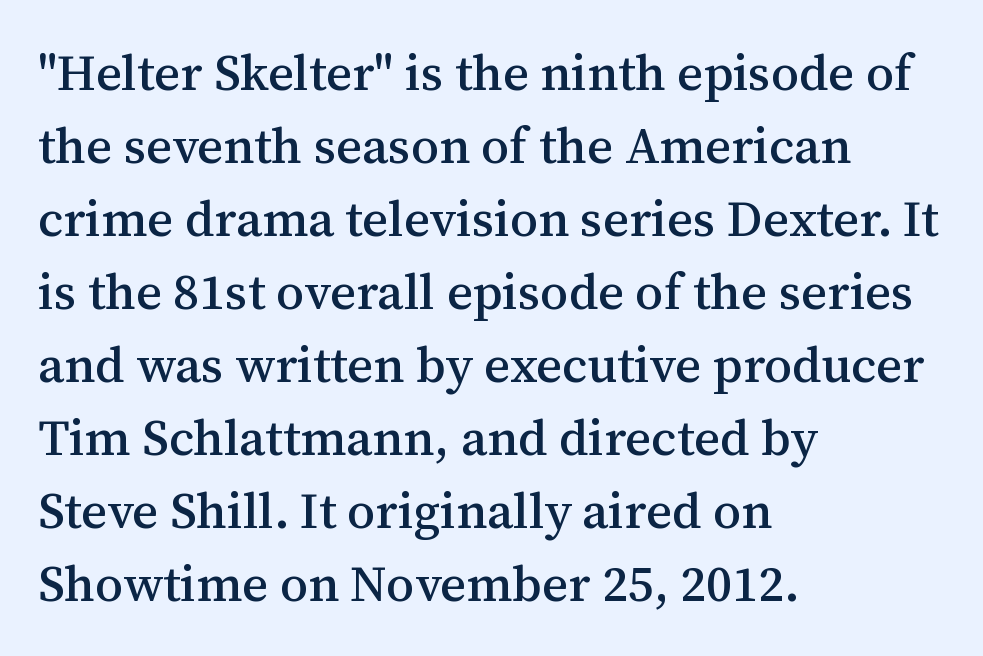
{"serif": "yes", "italic": "no", "width": "normal", "stroke_contrast": "medium", "x_height": "medium", "monospaced": "no", "underline": "no", "align": "left", "line_spacing": "normal", "line_spacing_ratio": 1.46, "letter_spacing": "normal", "letter_spacing_em": 0.0, "glyph_px": 50}
